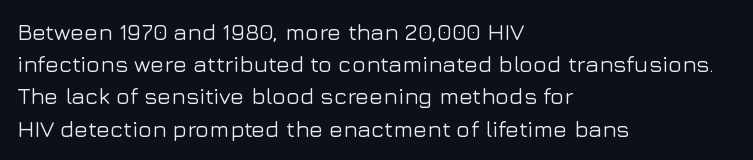
The image shows 23 px text type, upright; set left-aligned, normal line spacing (1.4x), normal letter spacing, not underlined.
